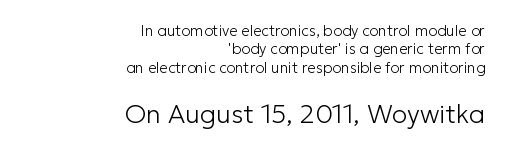
Q: Is the text bold? A: No.
Q: Is the text italic (slanted)? A: No, it is upright.
Q: Is the text underlined? A: No.
Q: How is the paragraph aligned? A: Right-aligned.
Q: Is the spacing between letters normal or unusually wide? A: Normal.
Q: Which block of text is set in a larger size, the first (top) or the second (bottom)? A: The second (bottom) one.
